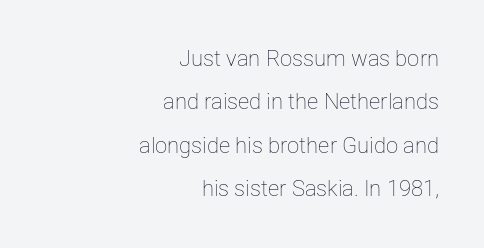
{"italic": "no", "bold": "no", "underline": "no", "align": "right", "line_spacing": "loose", "line_spacing_ratio": 1.97, "letter_spacing": "normal", "letter_spacing_em": 0.0, "glyph_px": 22}
